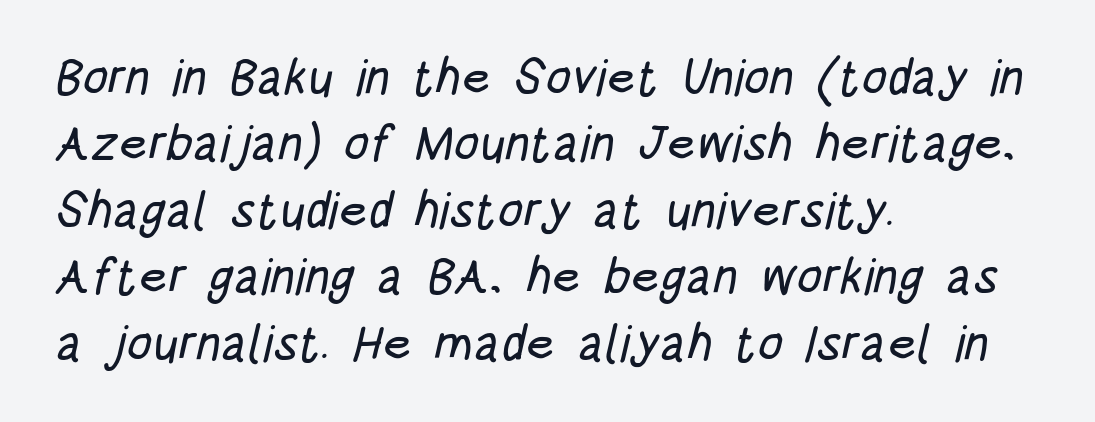
{"serif": "no", "width": "condensed", "stroke_contrast": "low", "x_height": "large", "monospaced": "no", "underline": "no", "align": "left", "line_spacing": "normal", "line_spacing_ratio": 1.33, "letter_spacing": "normal", "letter_spacing_em": 0.0, "glyph_px": 50}
